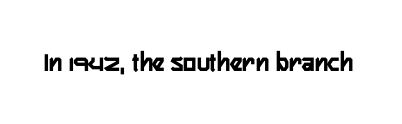
The image shows 28 px condensed sans-serif type, upright; set normal letter spacing, not underlined; low stroke contrast and a medium x-height.
